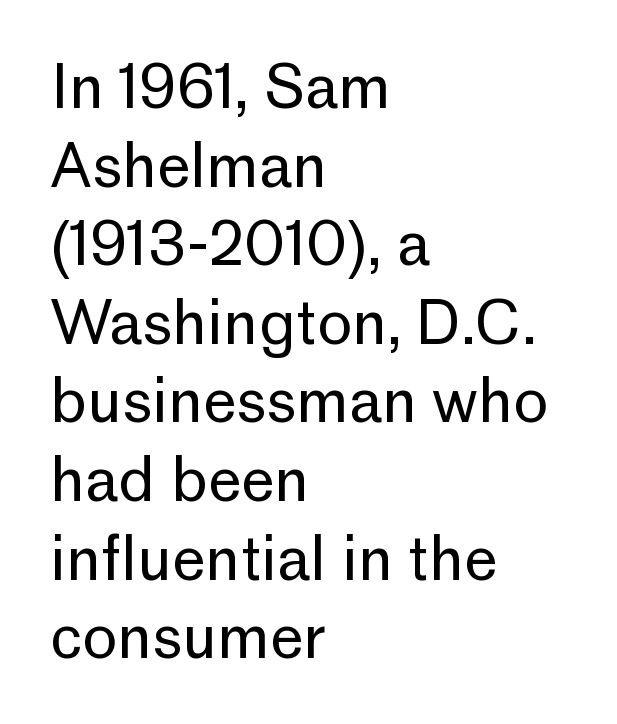
One glance says typical: line gaps are just what's usual. Horizontally, the lines are justified to the leading edge only. If you drew a line through each stem, it would be perfectly vertical. Do the characters align in a grid? No, the font is proportional.
